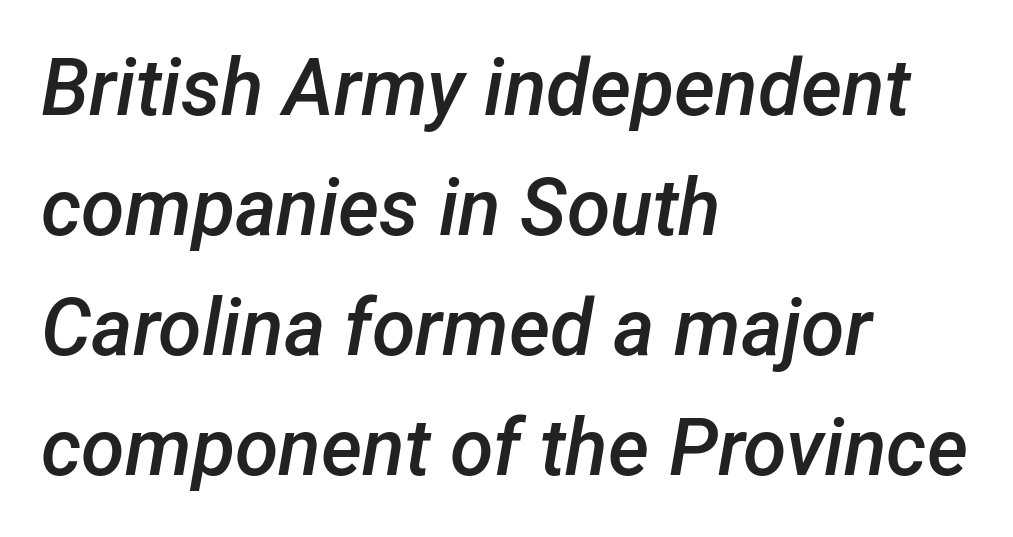
{"italic": "yes", "lean": "right", "slant_degrees": 12, "bold": "semi", "weight": "semibold", "width": "normal", "stroke_contrast": "low", "x_height": "medium", "monospaced": "no", "underline": "no", "align": "left", "line_spacing": "normal", "line_spacing_ratio": 1.52, "letter_spacing": "normal", "letter_spacing_em": 0.0, "glyph_px": 79}
